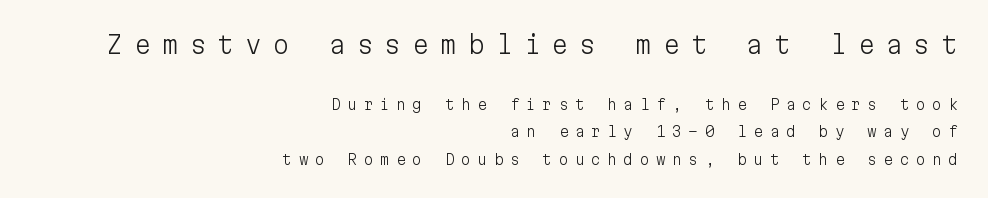
{"italic": "no", "bold": "no", "underline": "no", "align": "right", "line_spacing": "loose", "line_spacing_ratio": 1.95, "letter_spacing": "wide", "letter_spacing_em": 0.46, "larger_block": "first", "size_ratio": 1.71, "glyph_px": 24}
